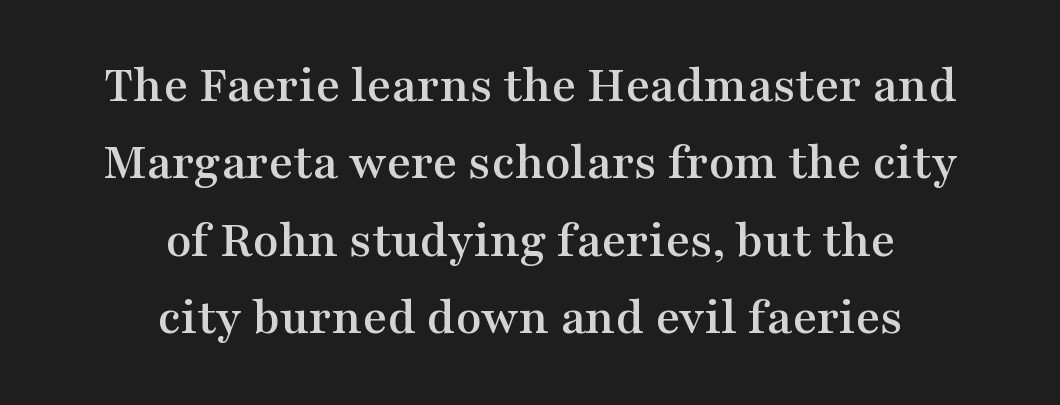
The image shows 53 px wide serif type, upright; set centered, normal line spacing (1.46x), normal letter spacing, not underlined; medium stroke contrast and a medium x-height.
